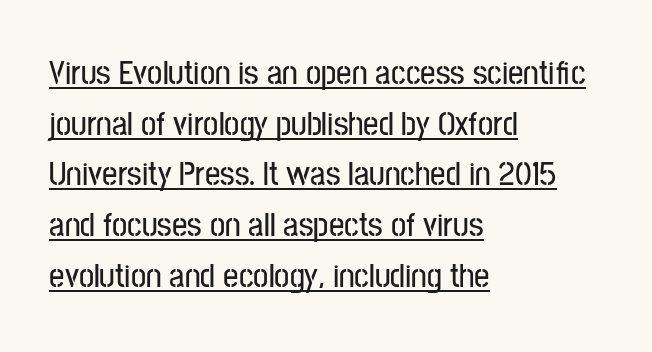
Q: Is the text italic (slanted)? A: No, it is upright.
Q: Is the typeface a serif or a sans-serif typeface? A: Sans-serif.
Q: Is the text underlined? A: Yes.
Q: How is the paragraph aligned? A: Left-aligned.
Q: Is the spacing between letters normal or unusually wide? A: Normal.
Q: Is the spacing between lines tight, normal or loose? A: Normal.
Q: Width (condensed, normal, or wide)? A: Condensed.
Q: Stroke contrast? A: Low.
Q: x-height? A: Medium.
Q: Monospaced? A: No.
